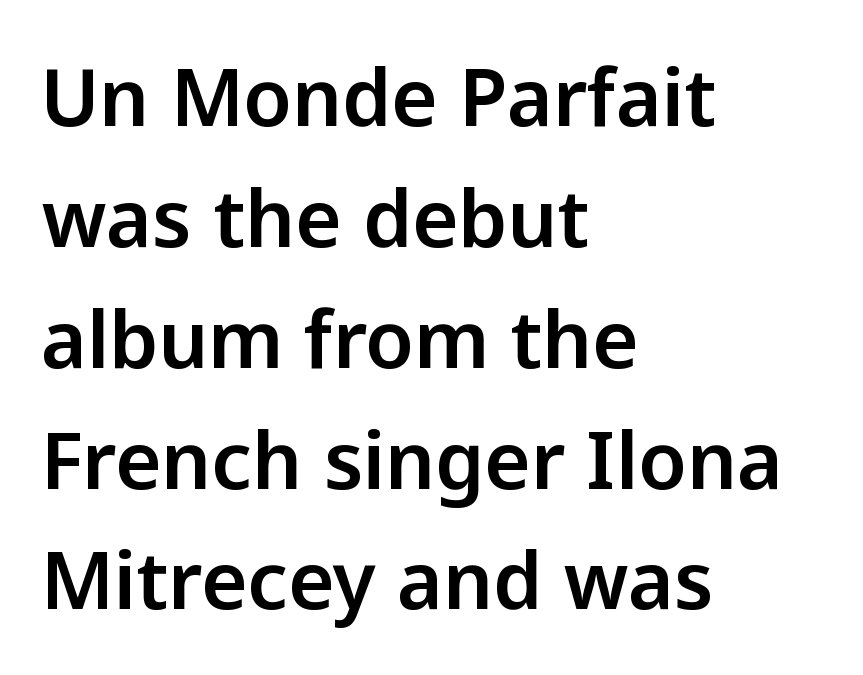
Bare-footed words on every line. In terms of posture, this sample is upright. Visually the block forms a straight wall on the left and a jagged coastline on the right. Leading: standard. Spacing verdict: proportional, widths tailored to each character.
